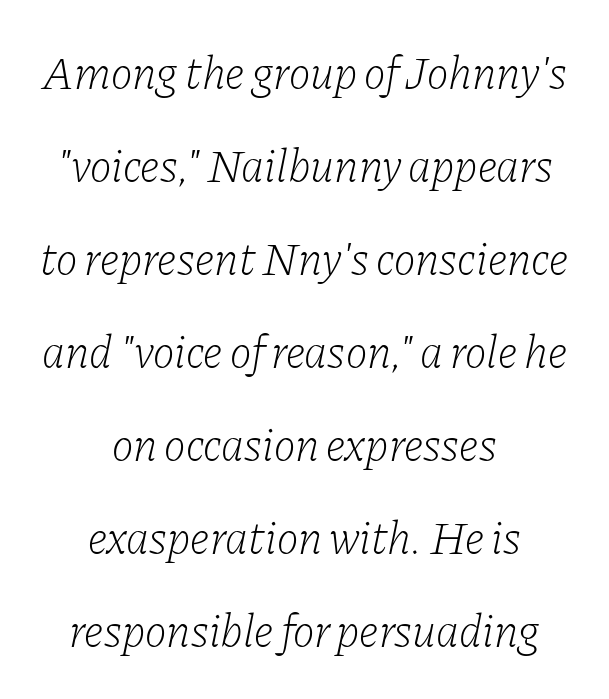
Q: Is the text bold? A: No.
Q: Is the text italic (slanted)? A: Yes, it leans right by about 11 degrees.
Q: Is the typeface a serif or a sans-serif typeface? A: Serif.
Q: Is the text underlined? A: No.
Q: How is the paragraph aligned? A: Centered.
Q: Is the spacing between letters normal or unusually wide? A: Normal.
Q: Is the spacing between lines tight, normal or loose? A: Loose.
Q: Width (condensed, normal, or wide)? A: Normal.
Q: Stroke contrast? A: Low.
Q: x-height? A: Medium.
Q: Monospaced? A: No.
